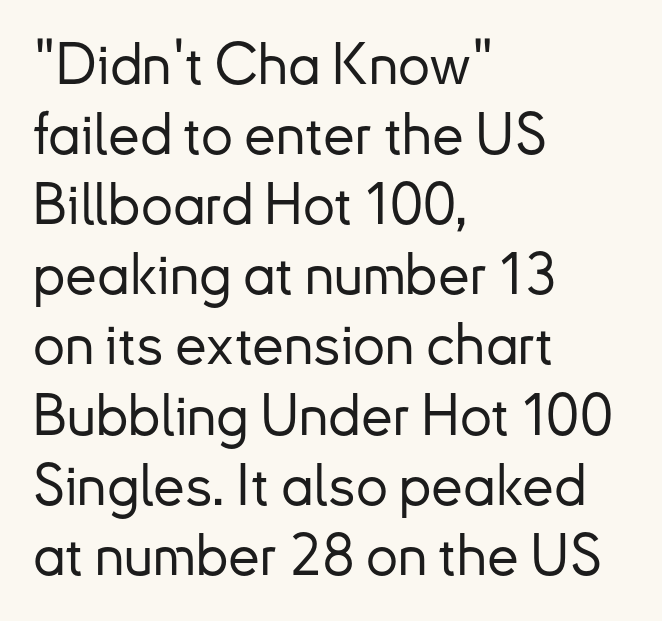
The image shows 57 px sans-serif type, upright; set left-aligned, line spacing 1.23x, normal letter spacing, not underlined; low stroke contrast and a small x-height.
